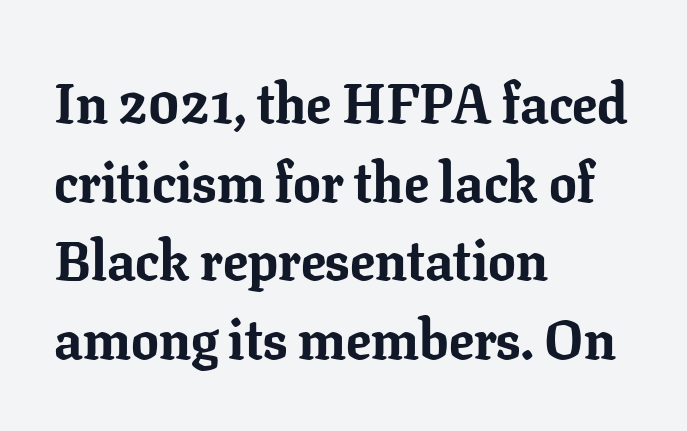
The image shows 55 px bold serif type, upright; set left-aligned, normal line spacing (1.43x), normal letter spacing, not underlined; low stroke contrast and a medium x-height.
